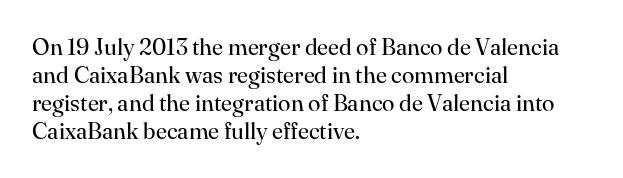
Q: Is the text bold? A: No.
Q: Is the text italic (slanted)? A: No, it is upright.
Q: Is the text underlined? A: No.
Q: How is the paragraph aligned? A: Left-aligned.
Q: Is the spacing between letters normal or unusually wide? A: Normal.
